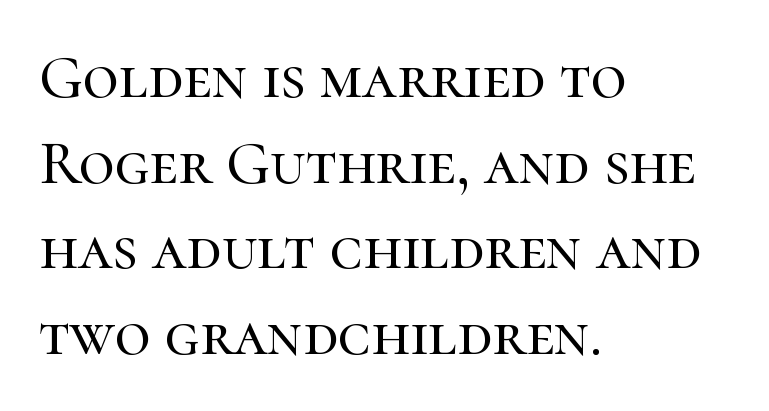
The image shows 62 px serif type, upright; set left-aligned, normal line spacing (1.38x), normal letter spacing, not underlined; high stroke contrast and a medium x-height.
